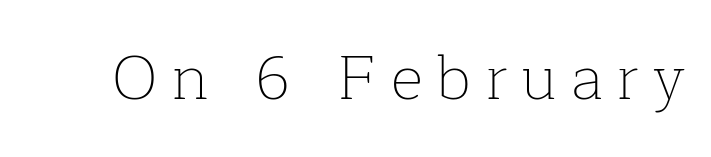
The image shows 63 px thin serif type, upright; set unusually wide letter spacing (+0.22 em), not underlined; low stroke contrast and a medium x-height.
